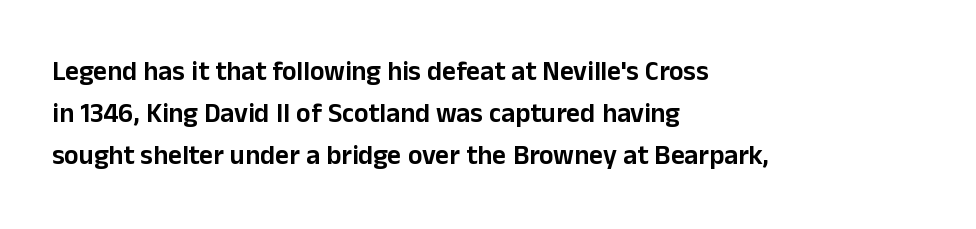
{"italic": "no", "underline": "no", "align": "left", "line_spacing": "normal", "line_spacing_ratio": 1.56, "letter_spacing": "normal", "letter_spacing_em": 0.0, "glyph_px": 27}
